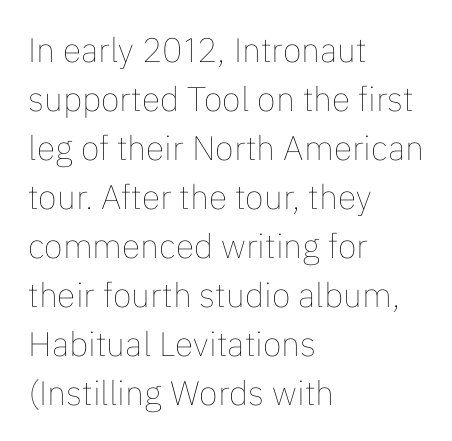
Weight: not bold — regular or lighter. The paragraph shown leans on its left margin. The lines sit at an ordinary, default distance from one another. This sample uses plain, unmodified letter spacing. Every stem runs plumb, perpendicular to the baseline. The space beneath each line is pristine and unruled.
